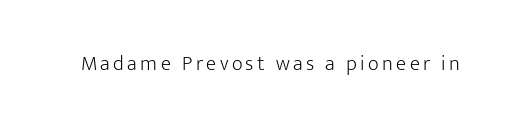
Nope, not italic — everything's standing straight. Weight: regular or lighter. This rendering features lettering with no underline.
